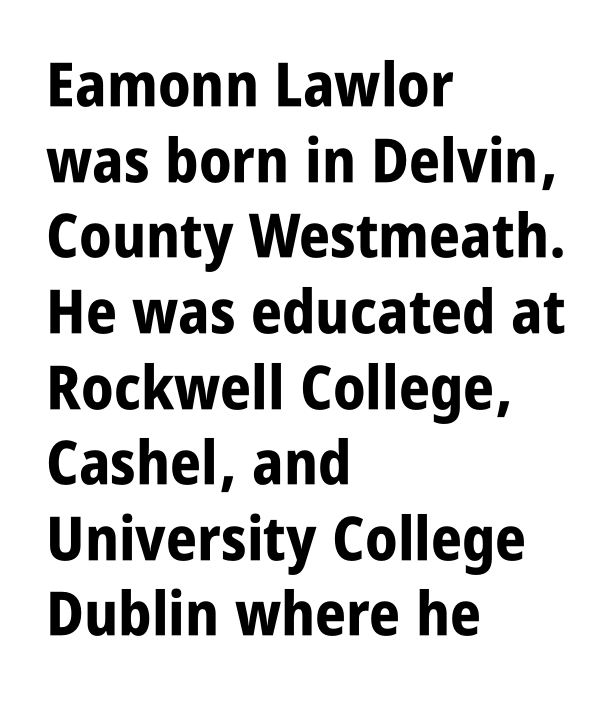
This is the regular roman posture of the typeface. A classic flush-left, rag-right setting is used for this passage. The text was rendered using a sans face with plain stroke endings. Think of a printed novel: that variable character pitch is what you see here. The area under the type is left untouched.
